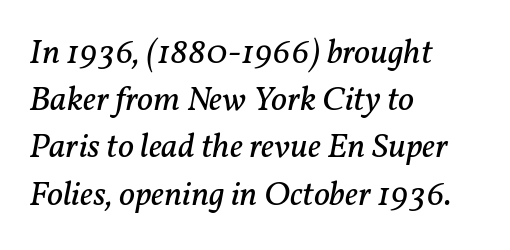
The image shows 35 px regular-weight serif type, italic (leaning right); set left-aligned, normal line spacing (1.35x), normal letter spacing, not underlined; low stroke contrast and a medium x-height.
